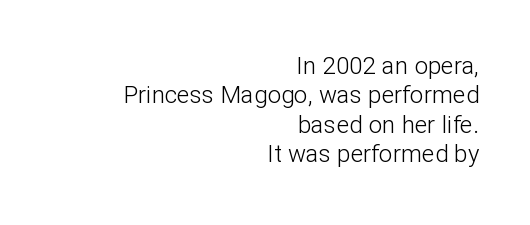
Does the copy run flush right? Yes — the right margin is perfectly even. The letterforms sit shoulder to shoulder at normal distance. Heaviness? Minimal to ordinary, like unemphasized prose. Posture: vertical. Quick note: underline off.
